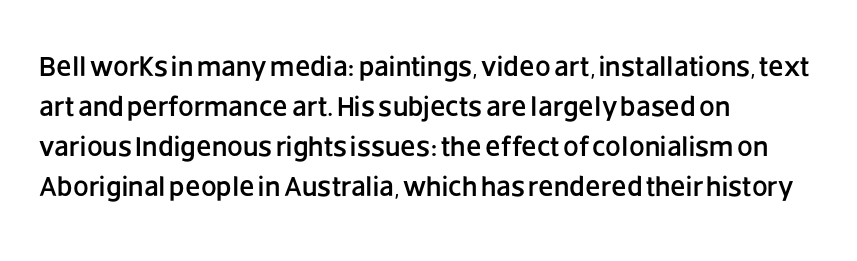
{"serif": "no", "italic": "no", "width": "normal", "stroke_contrast": "low", "x_height": "large", "monospaced": "no", "underline": "no", "align": "left", "line_spacing": "normal", "line_spacing_ratio": 1.43, "letter_spacing": "normal", "letter_spacing_em": 0.0, "glyph_px": 28}
